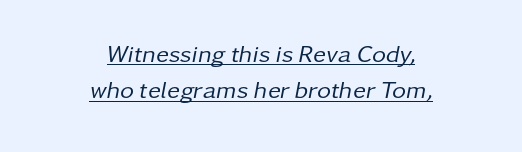
{"italic": "yes", "lean": "right", "slant_degrees": 11, "bold": "no", "underline": "yes", "align": "center", "line_spacing": "normal", "line_spacing_ratio": 1.51, "letter_spacing": "normal", "letter_spacing_em": 0.0, "glyph_px": 24}
